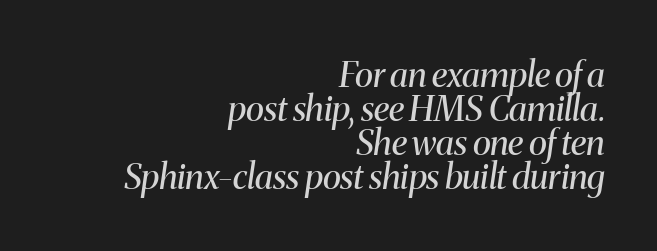
Horizontally, the lines are justified to the trailing edge only. Here the designer chose a conventional face with non-uniform glyph widths. Is the type slanted? Yes — the strokes lean at a clear angle. Is this a heavy cut? Hardly; it is regular or lighter. The letters sit at their default tracking, neither squeezed nor spread. Letterform terminals end in serifs throughout the passage.
